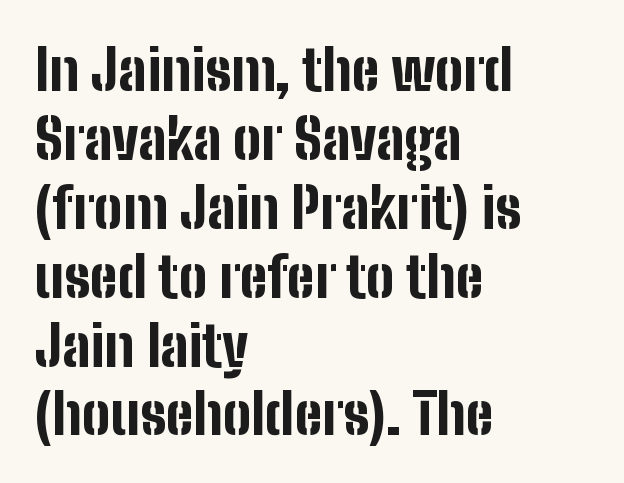
The letters advance in unequal steps, a hallmark of proportional type. The rendering shows plain stroke endings on the letterforms — a sans-serif design. The paragraph has a hard left edge and a soft right edge. Every stem runs plumb, perpendicular to the baseline. Just letters on the line, the space beneath them empty. Nothing unusual about the tracking: characters are spaced as the font intends.
